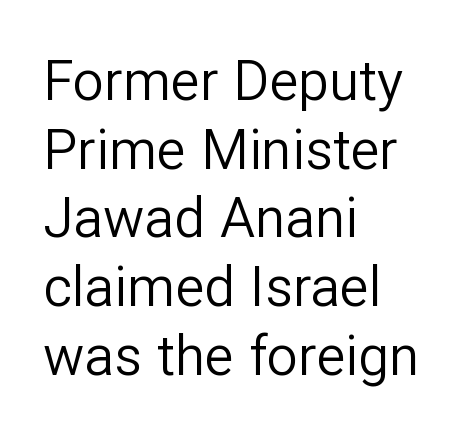
{"serif": "no", "italic": "no", "bold": "no", "weight": "regular", "width": "normal", "stroke_contrast": "low", "x_height": "medium", "monospaced": "no", "underline": "no", "align": "left", "line_spacing": "normal", "line_spacing_ratio": 1.25, "letter_spacing": "normal", "letter_spacing_em": 0.0, "glyph_px": 55}
